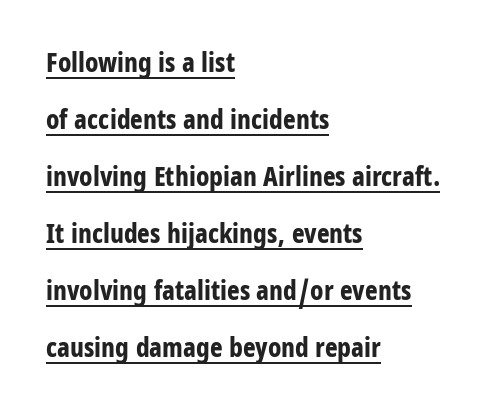
Q: Is the text bold? A: Yes.
Q: Is the text italic (slanted)? A: No, it is upright.
Q: Is the text underlined? A: Yes.
Q: How is the paragraph aligned? A: Left-aligned.
Q: Is the spacing between letters normal or unusually wide? A: Normal.
Q: Is the spacing between lines tight, normal or loose? A: Loose.
